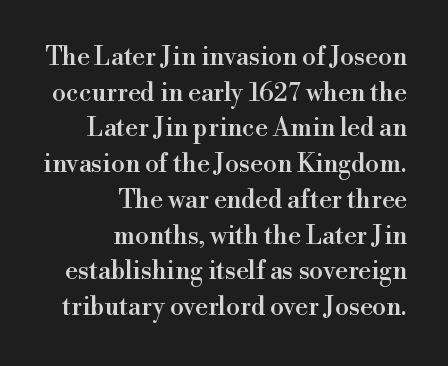
{"italic": "no", "underline": "no", "align": "right", "line_spacing": "normal", "line_spacing_ratio": 1.43, "letter_spacing": "normal", "letter_spacing_em": 0.0, "glyph_px": 25}
